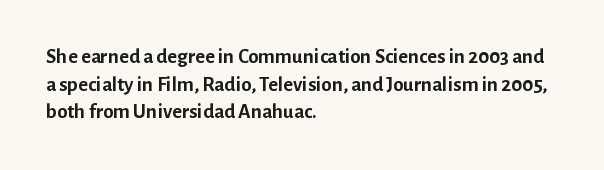
Q: Is the text bold? A: Yes.
Q: Is the text italic (slanted)? A: No, it is upright.
Q: Is the text underlined? A: No.
Q: How is the paragraph aligned? A: Left-aligned.
Q: Is the spacing between letters normal or unusually wide? A: Normal.
Q: Is the spacing between lines tight, normal or loose? A: Normal.
